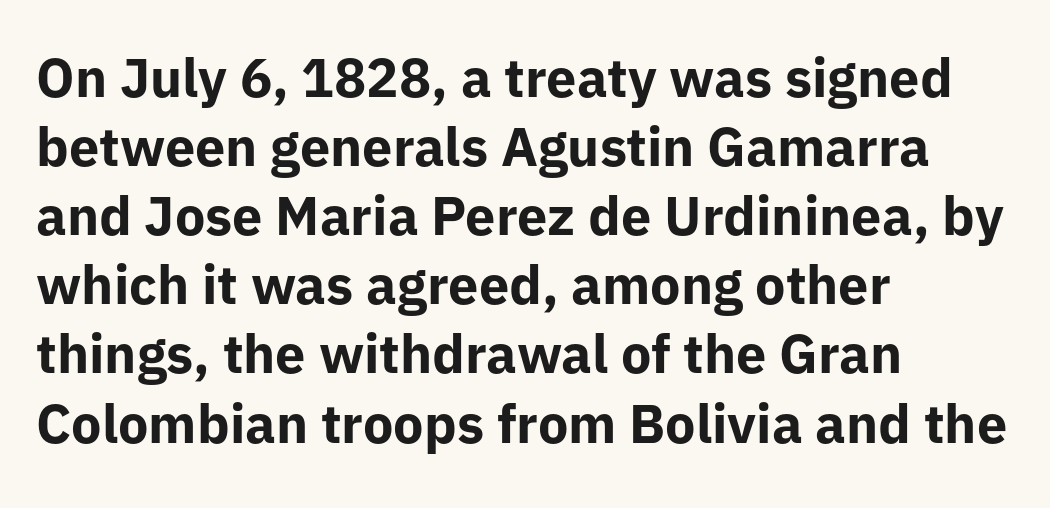
The image shows 54 px bold sans-serif type, upright; set left-aligned, normal line spacing (1.28x), normal letter spacing, not underlined; low stroke contrast and a medium x-height.
